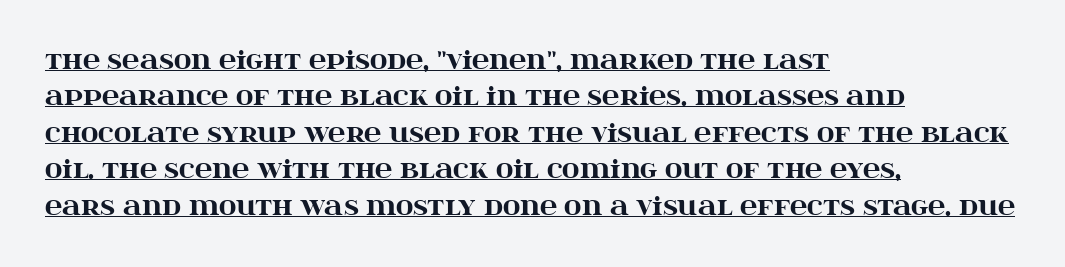
Q: Is the text bold? A: Yes.
Q: Is the text italic (slanted)? A: No, it is upright.
Q: Is the text underlined? A: Yes.
Q: How is the paragraph aligned? A: Left-aligned.
Q: Is the spacing between letters normal or unusually wide? A: Normal.
Q: Is the spacing between lines tight, normal or loose? A: Normal.
